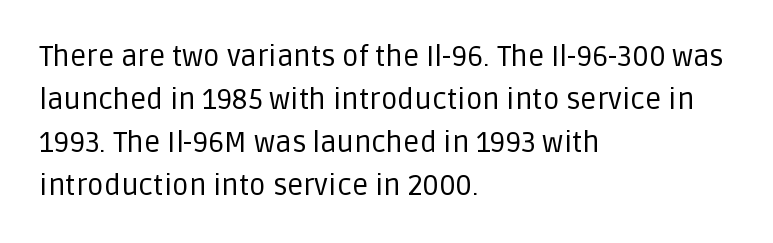
{"serif": "no", "italic": "no", "bold": "no", "weight": "regular", "width": "normal", "stroke_contrast": "low", "x_height": "large", "monospaced": "no", "underline": "no", "align": "left", "line_spacing": "normal", "line_spacing_ratio": 1.48, "letter_spacing": "normal", "letter_spacing_em": 0.0, "glyph_px": 29}
